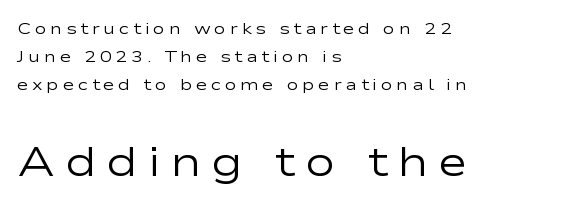
The image shows 41 px regular-weight, wide sans-serif type, upright; set left-aligned, line spacing 1.76x, unusually wide letter spacing (+0.23 em), not underlined; the second (bottom) block is 2.56x larger; low stroke contrast and a medium x-height.
